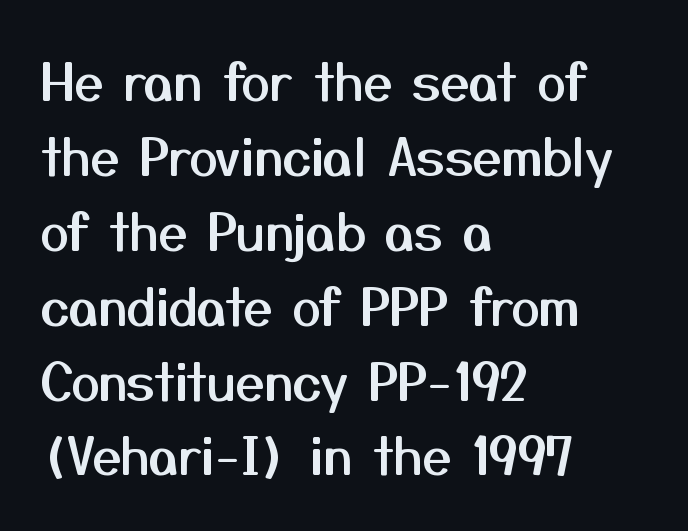
{"serif": "no", "italic": "no", "width": "normal", "stroke_contrast": "medium", "x_height": "medium", "monospaced": "no", "underline": "no", "align": "left", "line_spacing": "normal", "line_spacing_ratio": 1.44, "letter_spacing": "normal", "letter_spacing_em": 0.0, "glyph_px": 52}
